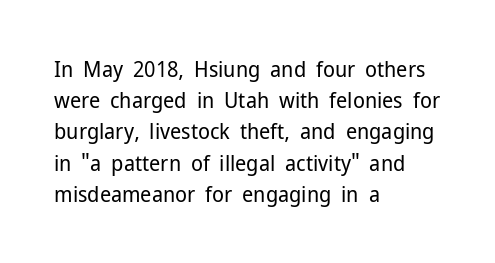
Every row of glyphs begins at an identical x-position on the left. The typesetting does not lean heavy: it is not bold. One glance says typical: line gaps are just what's usual. Underlining? Definitely not there.
